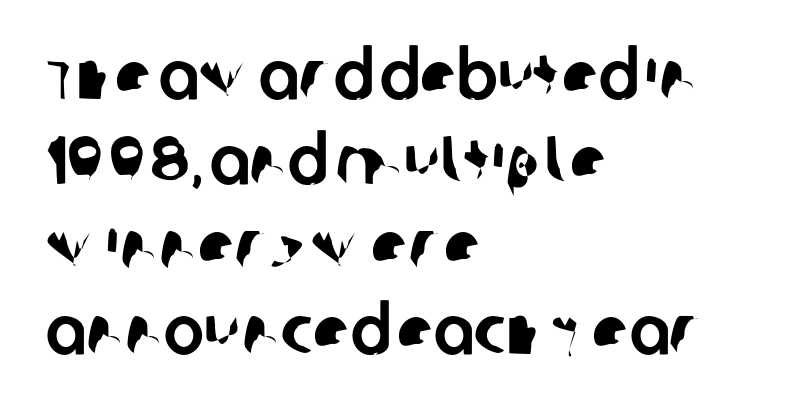
{"serif": "no", "width": "normal", "stroke_contrast": "low", "x_height": "large", "monospaced": "no", "underline": "no", "align": "left", "line_spacing": "normal", "line_spacing_ratio": 1.25, "letter_spacing": "normal", "letter_spacing_em": 0.0, "glyph_px": 68}
